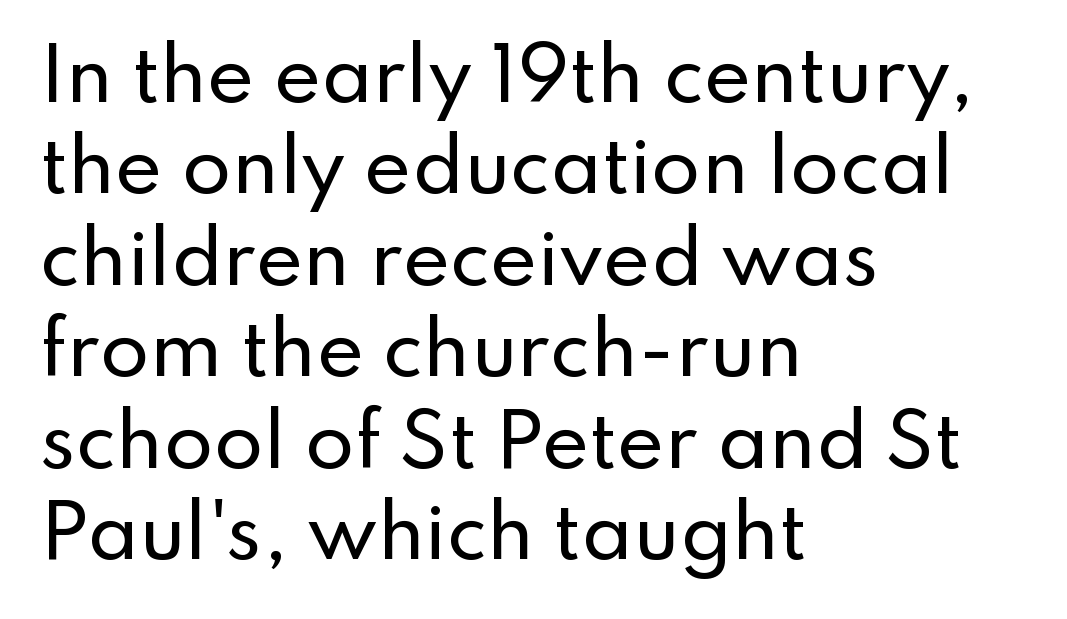
{"serif": "no", "italic": "no", "width": "normal", "stroke_contrast": "low", "x_height": "small", "monospaced": "no", "underline": "no", "align": "left", "line_spacing": "normal", "line_spacing_ratio": 1.27, "letter_spacing": "normal", "letter_spacing_em": 0.0, "glyph_px": 72}
